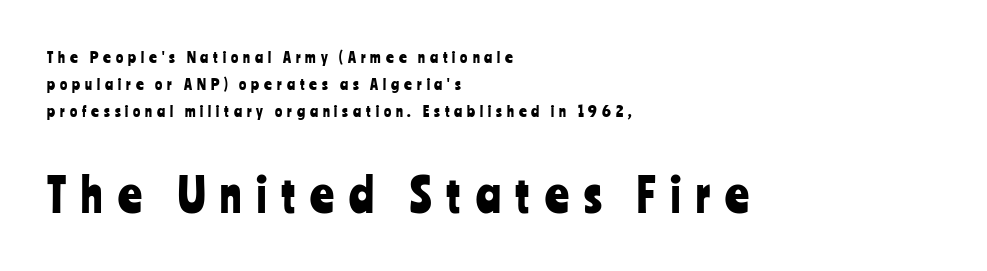
The image shows 46 px condensed sans-serif type, upright; set left-aligned, line spacing 1.79x, unusually wide letter spacing (+0.33 em), not underlined; the second (bottom) block is 3.07x larger; low stroke contrast and a medium x-height.
